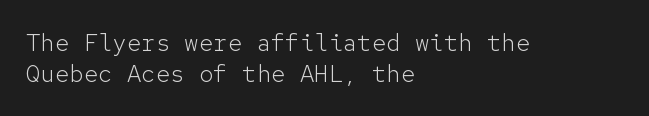
These lines keep a tight, regular rhythm from letter to letter. Notice how descenders clear the ascenders below comfortably — that's standard leading. These lines were composed using upright roman letters. One-word summary of the alignment: left. Nobody drew a line under any word here. The typesetting does not lean heavy: it is not bold.
